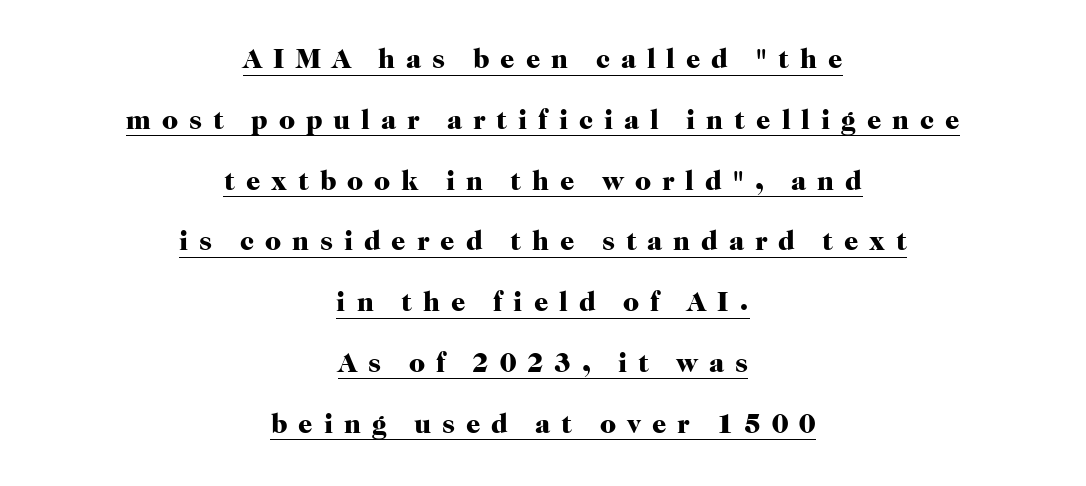
Q: Is the text bold? A: Yes.
Q: Is the text italic (slanted)? A: No, it is upright.
Q: Is the typeface a serif or a sans-serif typeface? A: Serif.
Q: Is the text underlined? A: Yes.
Q: How is the paragraph aligned? A: Centered.
Q: Is the spacing between letters normal or unusually wide? A: Unusually wide.
Q: Is the spacing between lines tight, normal or loose? A: Loose.
Q: Width (condensed, normal, or wide)? A: Normal.
Q: Stroke contrast? A: High.
Q: x-height? A: Medium.
Q: Monospaced? A: No.
